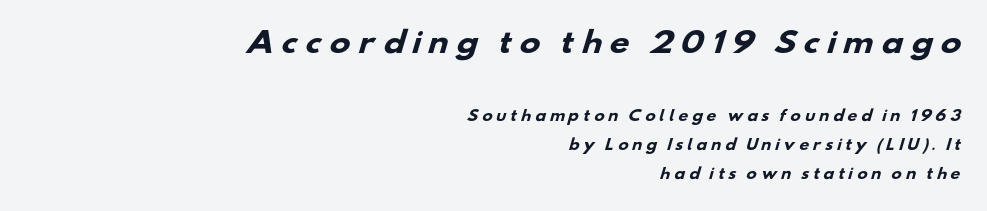
The type family on display is of the sans-serif kind. Compared with typical body copy, the letter spacing here is much looser. Look at the stroke-to-counter ratio: heavy, a bold. The emphasis by scale lands on block number one, above. These lines are rendered in a variable-pitch font.
